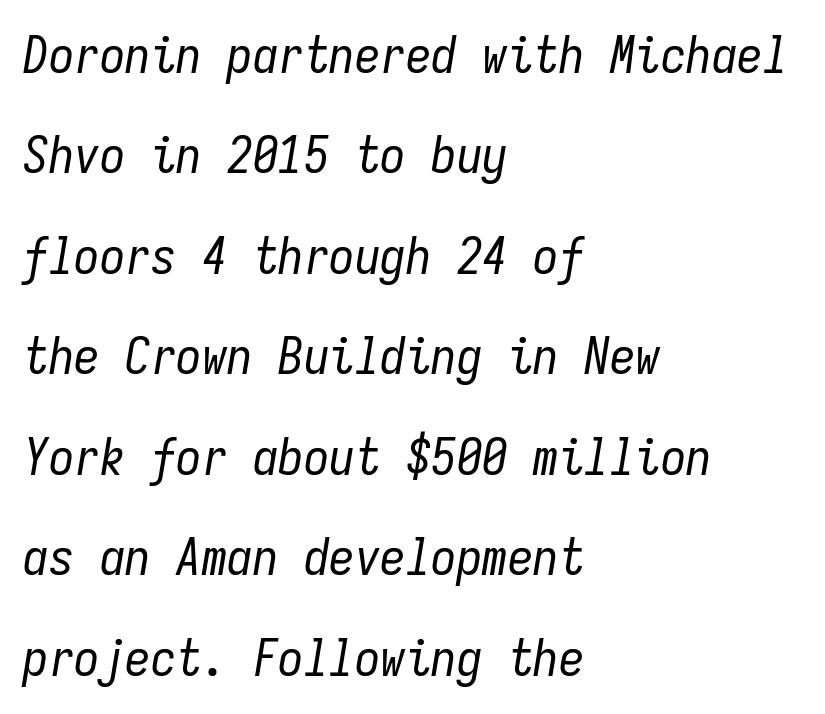
{"italic": "yes", "lean": "right", "slant_degrees": 9, "bold": "no", "weight": "regular", "width": "condensed", "stroke_contrast": "low", "x_height": "medium", "monospaced": "yes", "underline": "no", "align": "left", "line_spacing": "loose", "line_spacing_ratio": 1.97, "letter_spacing": "normal", "letter_spacing_em": 0.0, "glyph_px": 51}
